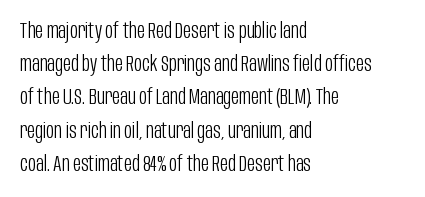
{"italic": "no", "bold": "no", "underline": "no", "align": "left", "line_spacing": "normal", "line_spacing_ratio": 1.51, "letter_spacing": "normal", "letter_spacing_em": 0.0, "glyph_px": 22}
